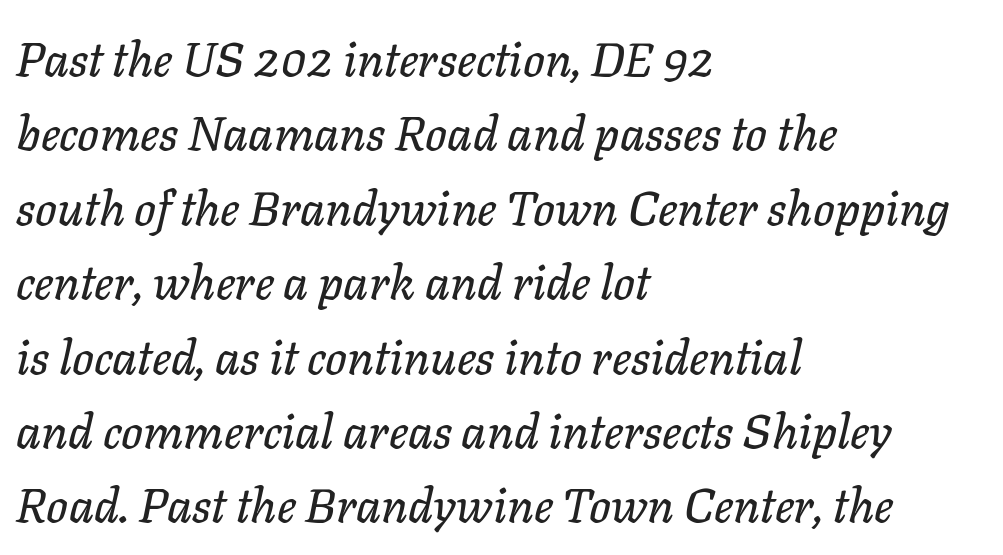
{"italic": "yes", "lean": "right", "slant_degrees": 11, "width": "normal", "stroke_contrast": "low", "x_height": "medium", "monospaced": "no", "underline": "no", "align": "left", "line_spacing": "normal", "line_spacing_ratio": 1.55, "letter_spacing": "normal", "letter_spacing_em": 0.0, "glyph_px": 48}
